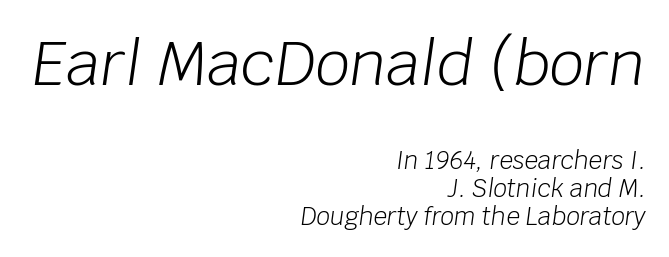
The face used here is rendered with its standard letterfit. The lines in this sample share a right terminus and differ only in where they begin. The strip under each line holds only bare page. Characters are canted at an angle relative to the baseline's perpendicular. Between these two stacked blocks, the higher one wins on size. This sample has the flowing, uneven cadence of proportional lettering.
